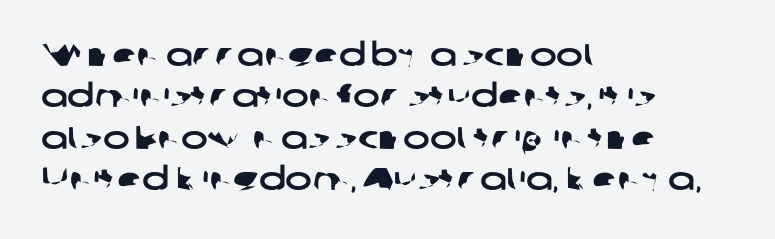
{"serif": "no", "width": "wide", "stroke_contrast": "low", "x_height": "medium", "monospaced": "no", "underline": "no", "align": "left", "line_spacing": "normal", "line_spacing_ratio": 1.29, "letter_spacing": "normal", "letter_spacing_em": 0.0, "glyph_px": 32}
